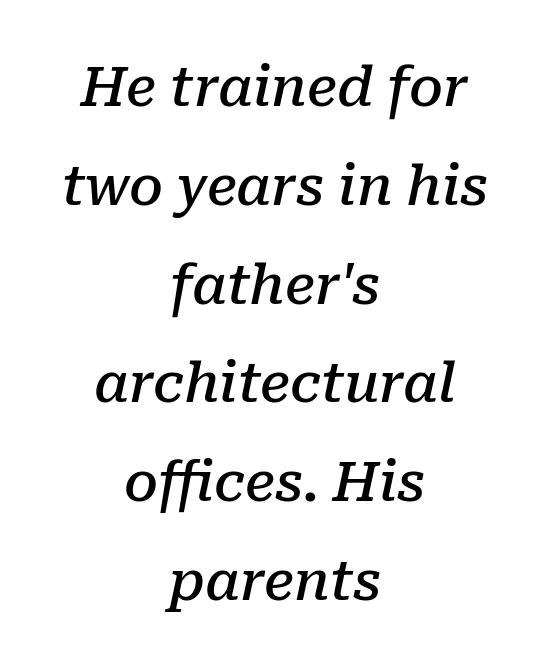
The image shows 54 px semibold serif type, italic (leaning right); set centered, line spacing 1.83x, normal letter spacing, not underlined; low stroke contrast and a medium x-height.
